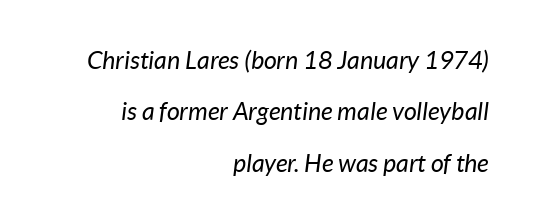
{"italic": "yes", "lean": "right", "slant_degrees": 7, "bold": "no", "underline": "no", "align": "right", "line_spacing": "loose", "line_spacing_ratio": 2.06, "letter_spacing": "normal", "letter_spacing_em": 0.0, "glyph_px": 25}
